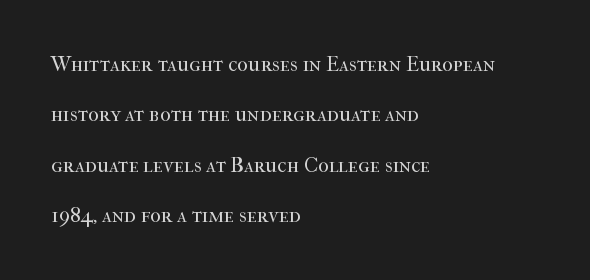
The image shows 21 px text type, upright; set left-aligned, loose line spacing (2.4x), normal letter spacing, not underlined.
